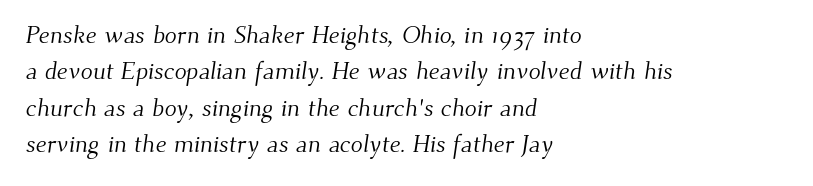
Q: Is the text bold? A: No.
Q: Is the text underlined? A: No.
Q: How is the paragraph aligned? A: Left-aligned.
Q: Is the spacing between letters normal or unusually wide? A: Normal.
Q: Is the spacing between lines tight, normal or loose? A: Normal.
